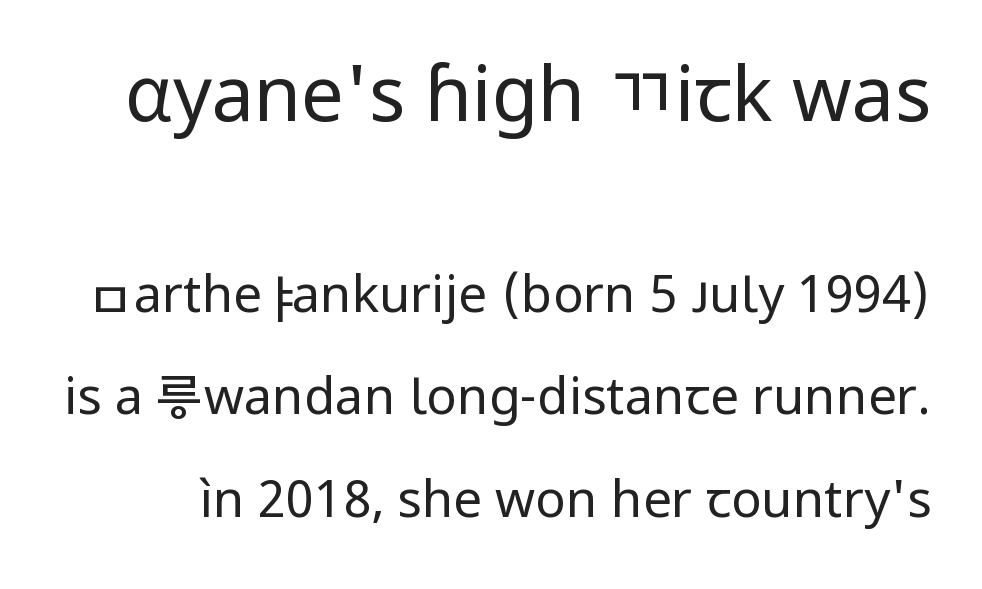
Q: Is the text bold? A: No.
Q: Is the text italic (slanted)? A: No, it is upright.
Q: Is the typeface a serif or a sans-serif typeface? A: Sans-serif.
Q: Is the text underlined? A: No.
Q: Is the spacing between letters normal or unusually wide? A: Normal.
Q: Is the spacing between lines tight, normal or loose? A: Loose.
Q: Which block of text is set in a larger size, the first (top) or the second (bottom)? A: The first (top) one.
Q: Width (condensed, normal, or wide)? A: Normal.
Q: Stroke contrast? A: Low.
Q: x-height? A: Medium.
Q: Monospaced? A: No.
